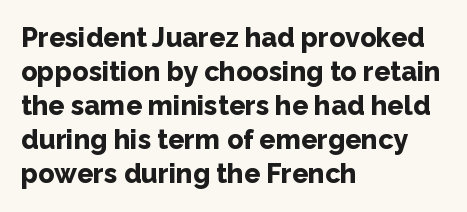
Does the weight exceed regular? Yes, all the way to bold. Short note: letters normally spaced. The space beneath each line is pristine and unruled. The typesetter chose a ragged-right arrangement here. Posture: vertical. The passage shown stacks its lines at a standard gap.
